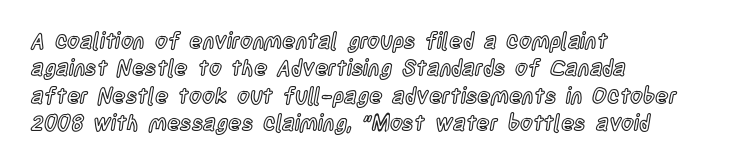
Q: Is the text italic (slanted)? A: Yes.
Q: Is the text underlined? A: No.
Q: How is the paragraph aligned? A: Left-aligned.
Q: Is the spacing between letters normal or unusually wide? A: Normal.
